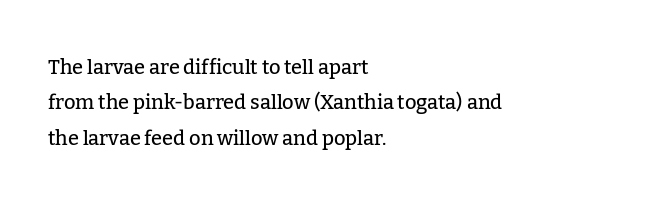
The text block is weighted toward the left margin, trailing off unevenly rightward. Lines of text with bare space underneath. No italicization has been applied; the sample stays upright. Glyph-to-glyph distance matches everyday printed text.
